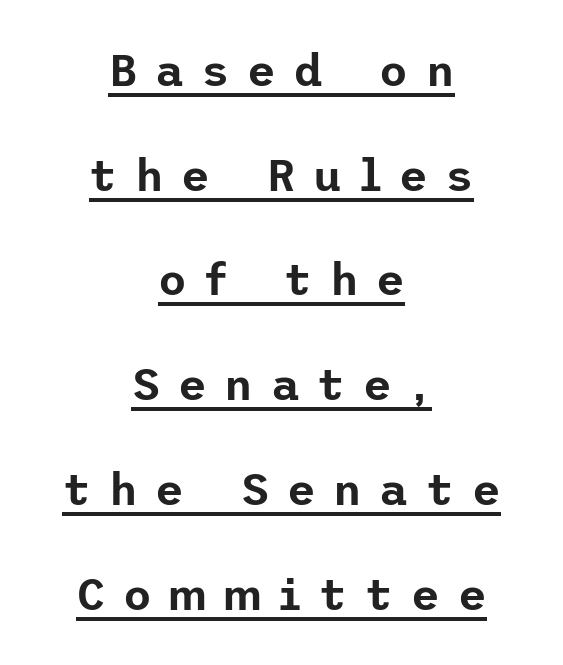
Q: Is the text italic (slanted)? A: No, it is upright.
Q: Is the typeface a serif or a sans-serif typeface? A: Sans-serif.
Q: Is the text underlined? A: Yes.
Q: How is the paragraph aligned? A: Centered.
Q: Is the spacing between letters normal or unusually wide? A: Unusually wide.
Q: Is the spacing between lines tight, normal or loose? A: Loose.
Q: Width (condensed, normal, or wide)? A: Normal.
Q: Stroke contrast? A: Low.
Q: x-height? A: Medium.
